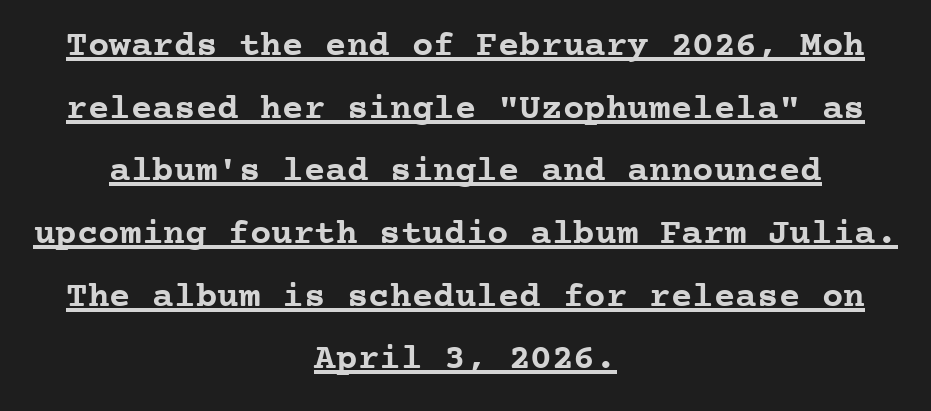
The whitespace from short lines is split evenly between both sides. A baseline rule has been typeset under these characters. I'd describe the lettering as bold — thick and assertive. Style check: upright. The designer went with a serif here, giving each stem small feet. Words appear dense and cohesive because spacing is normal.
